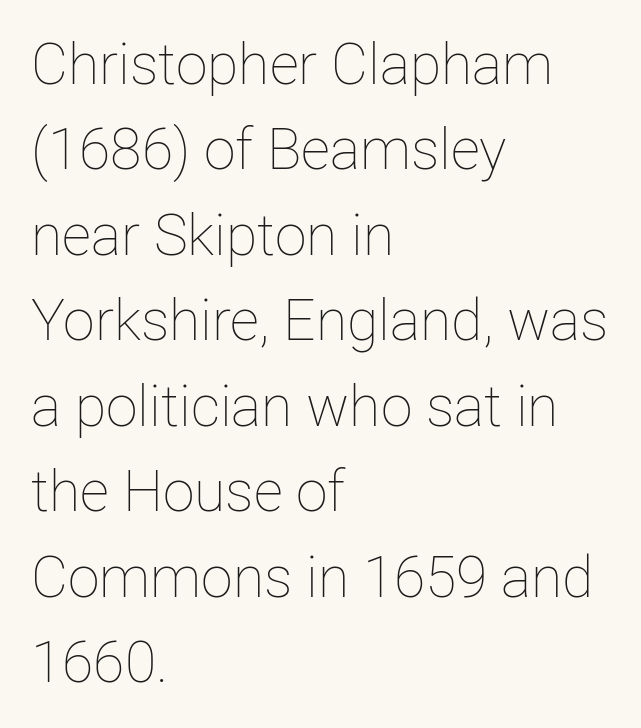
Q: Is the text bold? A: No.
Q: Is the text italic (slanted)? A: No, it is upright.
Q: Is the text underlined? A: No.
Q: How is the paragraph aligned? A: Left-aligned.
Q: Is the spacing between letters normal or unusually wide? A: Normal.
Q: Is the spacing between lines tight, normal or loose? A: Normal.
Q: Width (condensed, normal, or wide)? A: Normal.
Q: Stroke contrast? A: Low.
Q: x-height? A: Medium.
Q: Monospaced? A: No.
